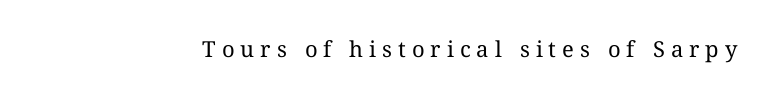
Q: Is the text bold? A: No.
Q: Is the text italic (slanted)? A: No, it is upright.
Q: Is the text underlined? A: No.
Q: Is the spacing between letters normal or unusually wide? A: Unusually wide.
